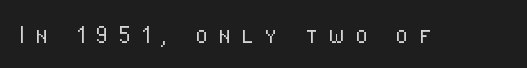
{"serif": "no", "italic": "no", "bold": "no", "weight": "light", "width": "condensed", "stroke_contrast": "low", "x_height": "medium", "monospaced": "no", "underline": "no", "letter_spacing": "wide", "letter_spacing_em": 0.36, "glyph_px": 29}
